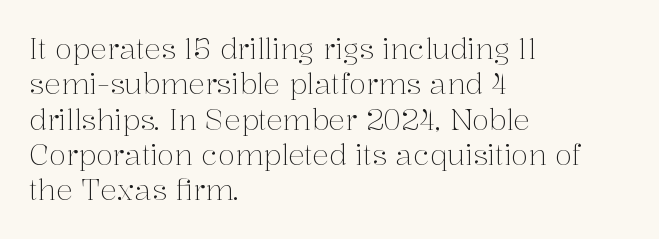
The image shows 28 px light serif type, upright; set left-aligned, normal line spacing (1.26x), normal letter spacing, not underlined; medium stroke contrast and a medium x-height.
